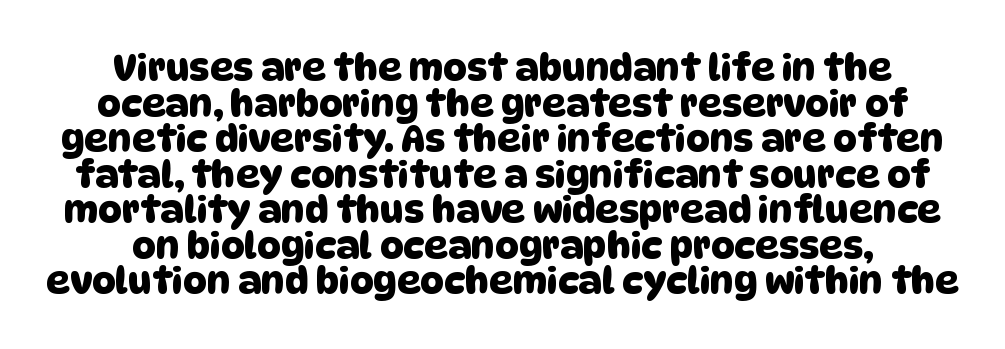
Q: Is the typeface a serif or a sans-serif typeface? A: Sans-serif.
Q: Is the text underlined? A: No.
Q: Is the spacing between letters normal or unusually wide? A: Normal.
Q: Is the spacing between lines tight, normal or loose? A: Tight.
Q: Width (condensed, normal, or wide)? A: Normal.
Q: Stroke contrast? A: Low.
Q: x-height? A: Large.
Q: Monospaced? A: No.
